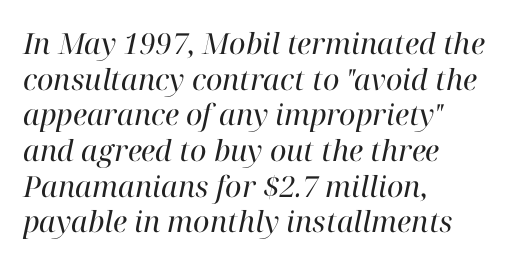
Weight: regular or lighter. Reading down the block, your eye returns to a fixed left position each line. Rendered with sloped, italic letterforms. Bare-footed words on every line.
